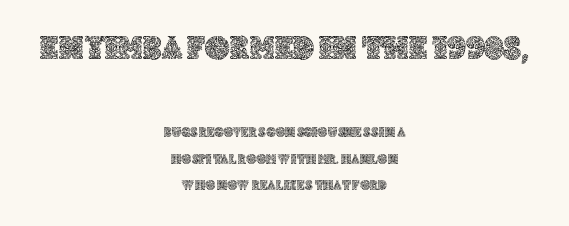
{"italic": "no", "width": "normal", "x_height": "large", "monospaced": "no", "underline": "no", "align": "center", "line_spacing_ratio": 1.89, "letter_spacing": "normal", "letter_spacing_em": 0.0, "larger_block": "first", "size_ratio": 2.43, "glyph_px": 34}
